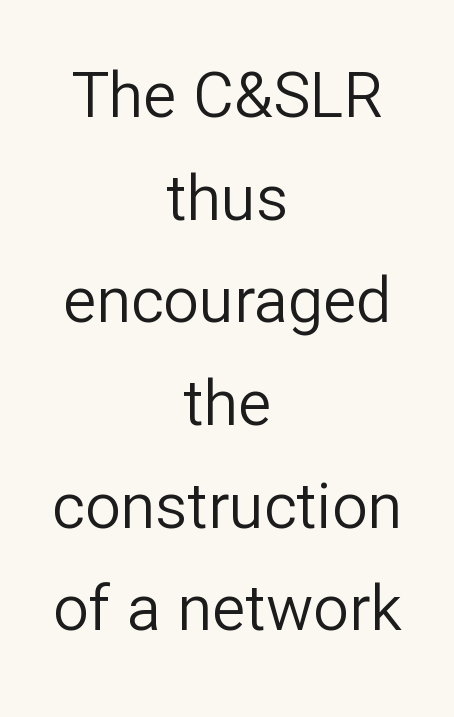
The image shows 63 px regular-weight sans-serif type, upright; set centered, normal line spacing (1.63x), normal letter spacing, not underlined; low stroke contrast and a medium x-height.
